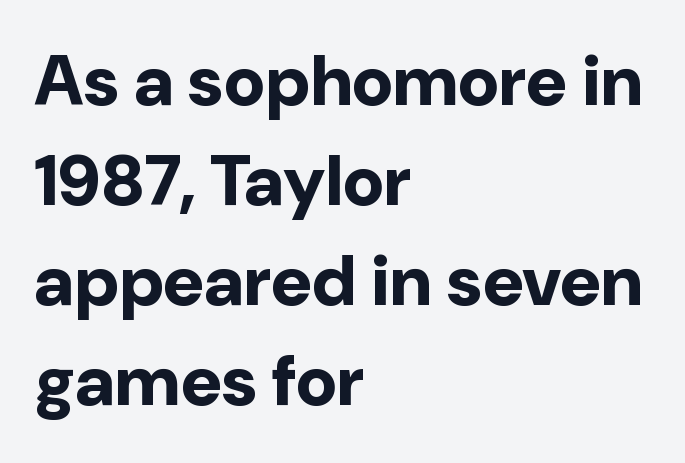
Letterform terminals end flat and unadorned throughout the passage. Unmarked baselines from the first word to the last. You could call the tracking neutral — neither tight nor loose. Upright lettering throughout.
